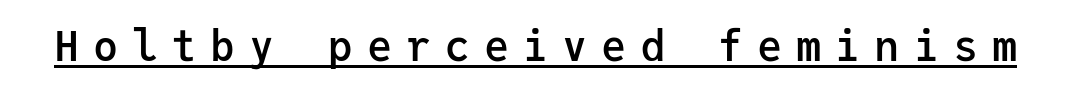
{"serif": "no", "italic": "no", "bold": "semi", "weight": "semibold", "width": "normal", "stroke_contrast": "low", "x_height": "medium", "monospaced": "yes", "underline": "yes", "letter_spacing": "wide", "letter_spacing_em": 0.33, "glyph_px": 42}
